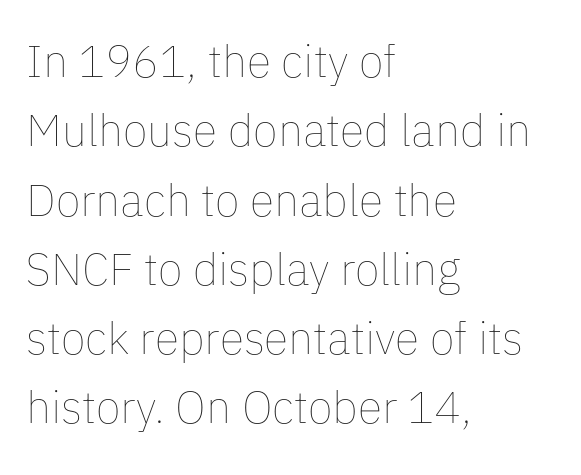
Leading: standard. The face used here is proportionally spaced, like ordinary book or web type. A classic flush-left, rag-right setting is used for this passage. Vertical strokes here are truly vertical. Type without underlining.
